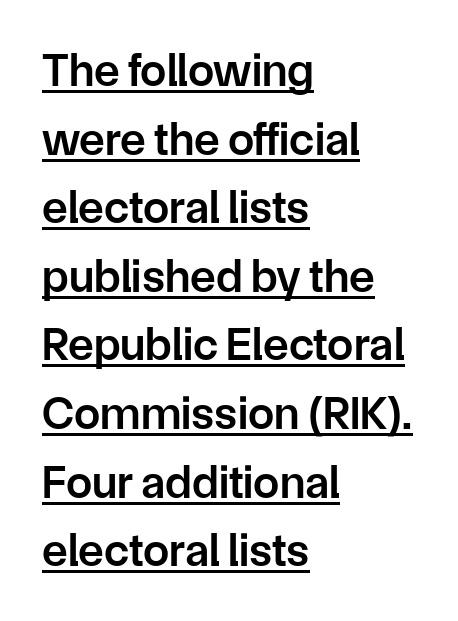
Q: Is the text bold? A: Semi-bold.
Q: Is the text italic (slanted)? A: No, it is upright.
Q: Is the typeface a serif or a sans-serif typeface? A: Sans-serif.
Q: Is the text underlined? A: Yes.
Q: How is the paragraph aligned? A: Left-aligned.
Q: Is the spacing between letters normal or unusually wide? A: Normal.
Q: Is the spacing between lines tight, normal or loose? A: Normal.
Q: Width (condensed, normal, or wide)? A: Normal.
Q: Stroke contrast? A: Low.
Q: x-height? A: Medium.
Q: Monospaced? A: No.
